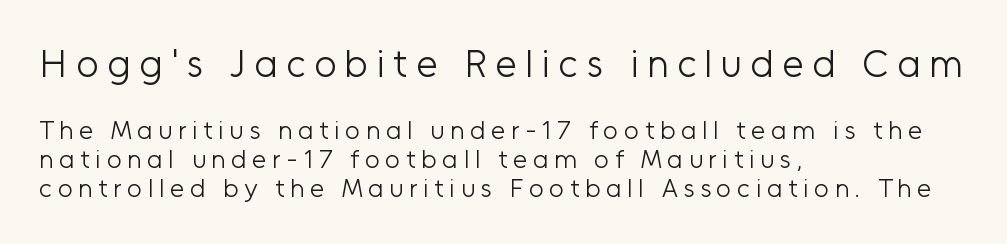
The image shows 39 px light sans-serif type, upright; set left-aligned, tight line spacing (1.12x), unusually wide letter spacing (+0.21 em), not underlined; the first (top) block is 1.5x larger; low stroke contrast and a medium x-height.
